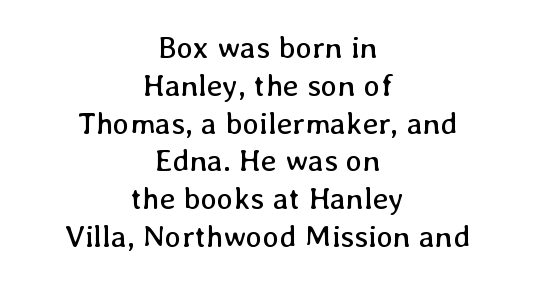
{"italic": "no", "bold": "no", "weight": "regular", "width": "normal", "stroke_contrast": "low", "x_height": "medium", "monospaced": "no", "underline": "no", "align": "center", "line_spacing_ratio": 1.22, "letter_spacing": "normal", "letter_spacing_em": 0.0, "glyph_px": 31}
